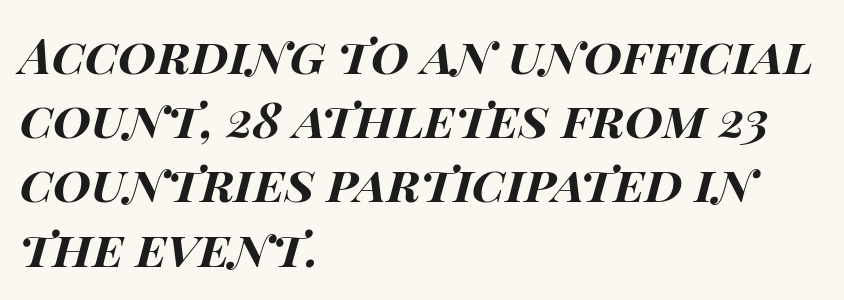
{"italic": "yes", "lean": "right", "slant_degrees": 15, "bold": "yes", "weight": "bold", "width": "wide", "stroke_contrast": "high", "x_height": "large", "monospaced": "no", "underline": "no", "align": "left", "line_spacing": "normal", "line_spacing_ratio": 1.31, "letter_spacing": "normal", "letter_spacing_em": 0.0, "glyph_px": 49}
